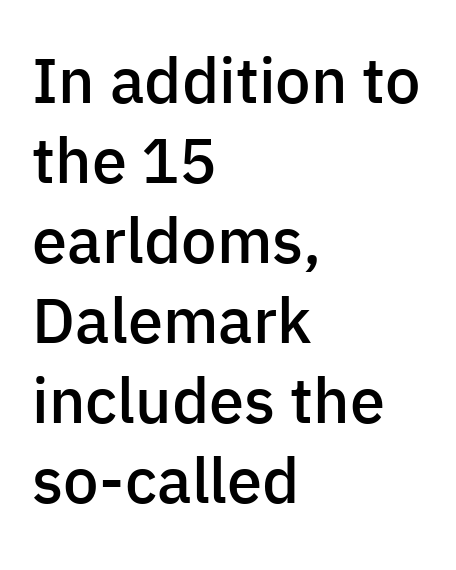
Q: Is the text bold? A: Semi-bold.
Q: Is the text italic (slanted)? A: No, it is upright.
Q: Is the typeface a serif or a sans-serif typeface? A: Sans-serif.
Q: Is the text underlined? A: No.
Q: How is the paragraph aligned? A: Left-aligned.
Q: Is the spacing between letters normal or unusually wide? A: Normal.
Q: Is the spacing between lines tight, normal or loose? A: Normal.
Q: Width (condensed, normal, or wide)? A: Normal.
Q: Stroke contrast? A: Low.
Q: x-height? A: Medium.
Q: Monospaced? A: No.
